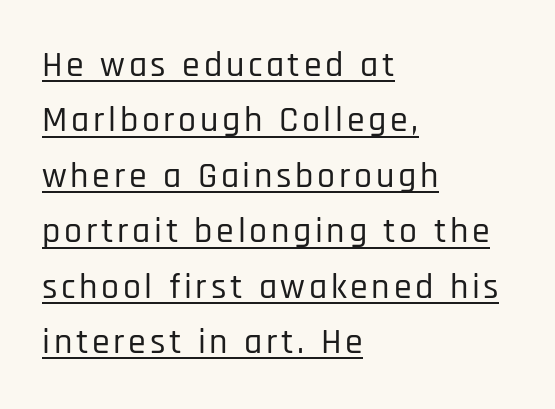
Q: Is the text italic (slanted)? A: No, it is upright.
Q: Is the typeface a serif or a sans-serif typeface? A: Sans-serif.
Q: Is the text underlined? A: Yes.
Q: How is the paragraph aligned? A: Left-aligned.
Q: Is the spacing between lines tight, normal or loose? A: Normal.
Q: Width (condensed, normal, or wide)? A: Condensed.
Q: Stroke contrast? A: Low.
Q: x-height? A: Large.
Q: Monospaced? A: No.
